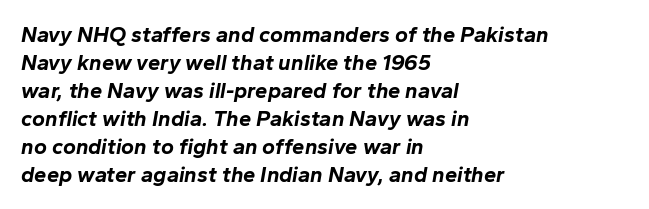
The image shows 22 px bold type, italic (leaning right); set left-aligned, normal line spacing (1.27x), normal letter spacing, not underlined.
